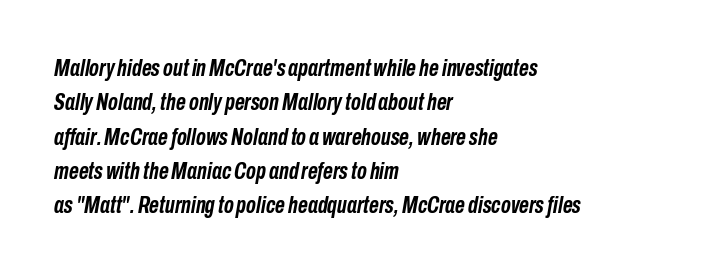
Plenty of ink on the page — the face is bold. A bare baseline throughout the passage. Glyph-to-glyph distance matches everyday printed text. The rendering uses a moderate line-height, typical for paragraphs. Compared with ordinary roman type, these characters are visibly tilted.
